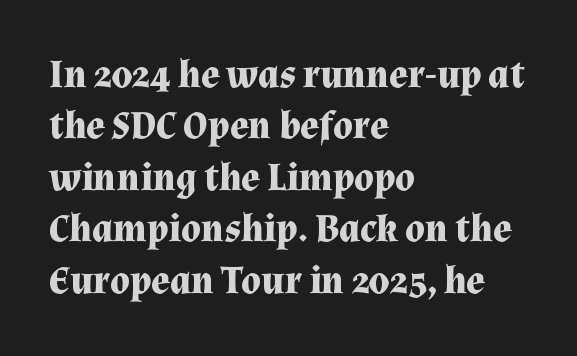
This is heavy type, rendered in bold. The rendering keeps characters at their native spacing. Here the designer chose a conventional face with non-uniform glyph widths. Does the type have serifs? Yes, each stem ends in a small foot. This sample is left-justified, so line endings fall wherever the words run out.
